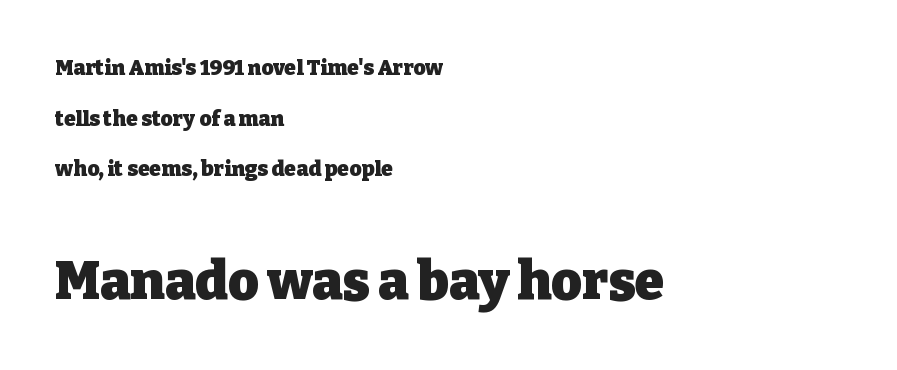
{"serif": "yes", "italic": "no", "bold": "yes", "weight": "heavy", "width": "normal", "stroke_contrast": "low", "x_height": "medium", "monospaced": "no", "underline": "no", "align": "left", "line_spacing": "loose", "line_spacing_ratio": 2.41, "letter_spacing": "normal", "letter_spacing_em": 0.0, "larger_block": "second", "size_ratio": 2.52, "glyph_px": 53}
